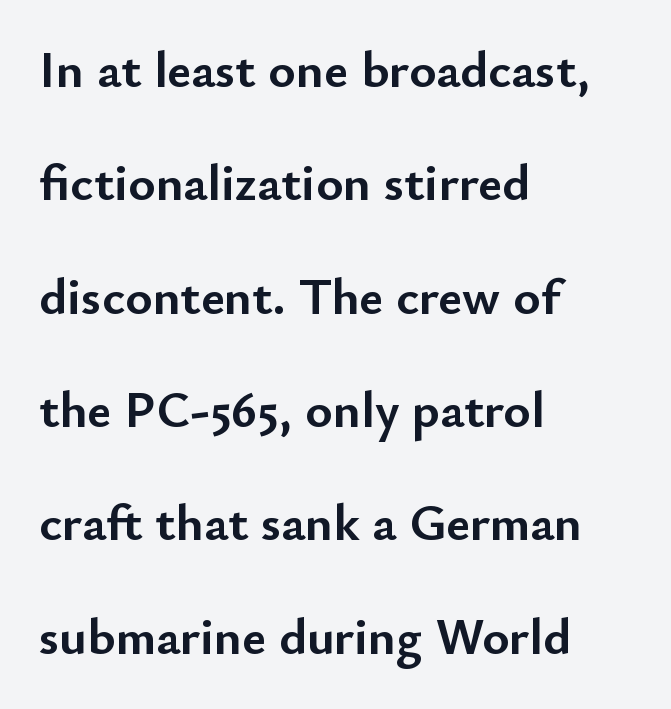
{"serif": "no", "italic": "no", "bold": "yes", "weight": "semibold", "width": "normal", "stroke_contrast": "low", "x_height": "small", "monospaced": "no", "underline": "no", "align": "left", "line_spacing": "loose", "line_spacing_ratio": 2.18, "letter_spacing": "normal", "letter_spacing_em": 0.0, "glyph_px": 52}
